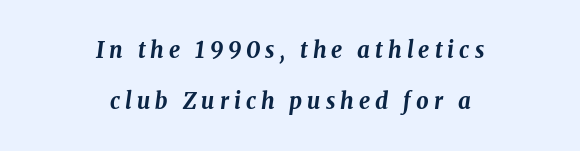
Q: Is the text bold? A: Yes.
Q: Is the text italic (slanted)? A: Yes, it leans right by about 8 degrees.
Q: Is the text underlined? A: No.
Q: How is the paragraph aligned? A: Centered.
Q: Is the spacing between letters normal or unusually wide? A: Unusually wide.
Q: Is the spacing between lines tight, normal or loose? A: Loose.
